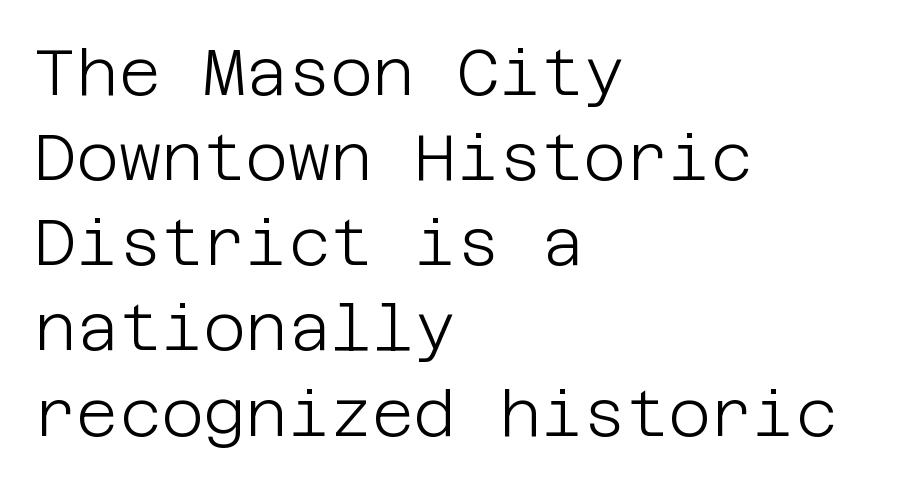
The lines in this sample share a left origin and differ only in where they stop. These lines are composed in type without serifs. Honestly, there is no underline to notice here at all. If you drew a line through each stem, it would be perfectly vertical. The weight would be labelled regular, book, light, or lighter still.
